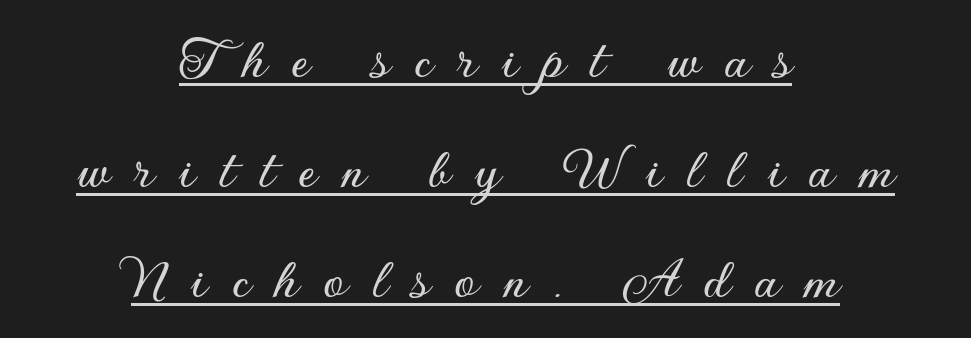
The image shows 61 px sans-serif type; set centered, line spacing 1.8x, unusually wide letter spacing (+0.4 em), underlined; low stroke contrast and a small x-height.
